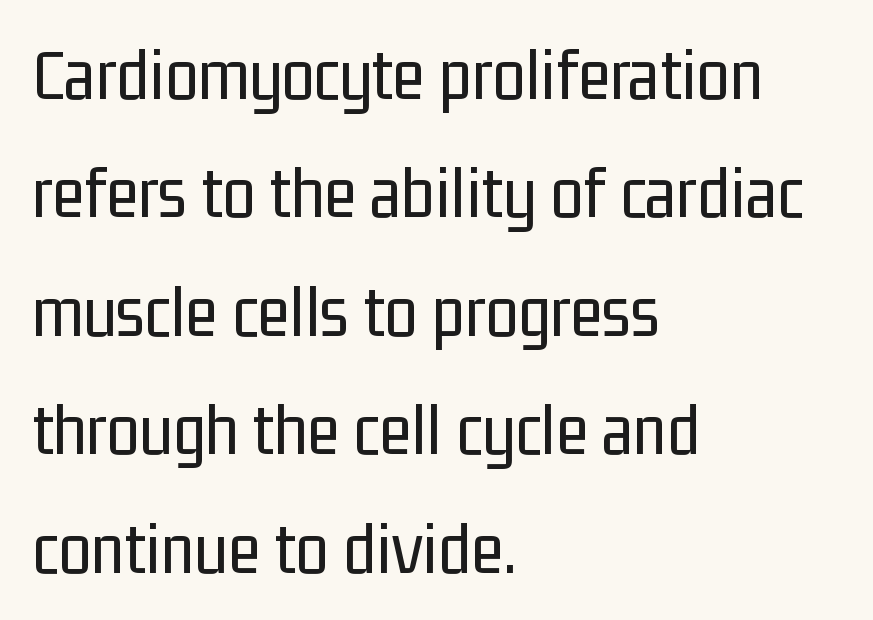
Is this a fixed-width face? No — the glyphs have proportional, varying widths. This rendering leaves character spacing at its baseline value. A classic flush-left, rag-right setting is used for this passage. Line spacing here is normal. Regarding serifs, this sample does without them. When letters stand straight like this, we call the style roman or upright.
